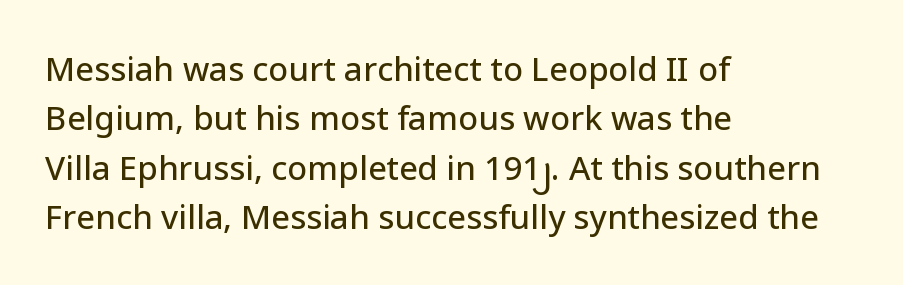
The image shows 33 px sans-serif type, upright; set left-aligned, normal line spacing (1.5x), normal letter spacing, not underlined; low stroke contrast and a medium x-height.
